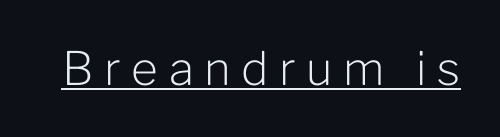
Q: Is the text bold? A: No.
Q: Is the text italic (slanted)? A: No, it is upright.
Q: Is the typeface a serif or a sans-serif typeface? A: Sans-serif.
Q: Is the text underlined? A: Yes.
Q: Is the spacing between letters normal or unusually wide? A: Unusually wide.
Q: Width (condensed, normal, or wide)? A: Normal.
Q: Stroke contrast? A: Low.
Q: x-height? A: Medium.
Q: Monospaced? A: No.
